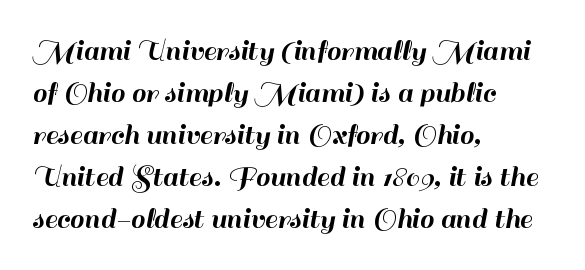
Is the letter spacing exaggerated? No — it looks like the ordinary default. The type family on display is of the sans-serif kind. Line starts are locked; line ends wander. Check the space under the baseline: it is left empty. Successive baselines arrive at the customary interval.
